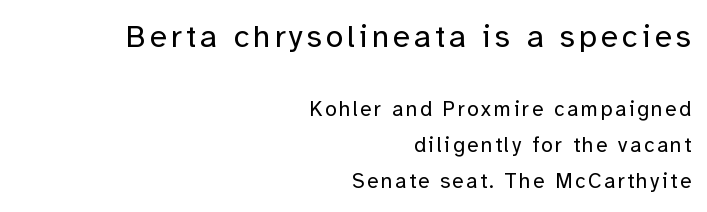
The image shows 32 px regular-weight sans-serif type, upright; set right-aligned, line spacing 1.71x, not underlined; the first (top) block is 1.52x larger; low stroke contrast and a medium x-height.
